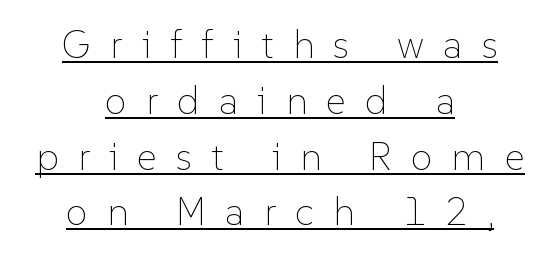
Is there much room between lines? A standard amount, neither cramped nor airy. The rendering positions every line midway between the sides. Descenders here cross a horizontal rule under the line. The lettering holds an erect, upright posture throughout. This is not heavy type; no bold has been used.
